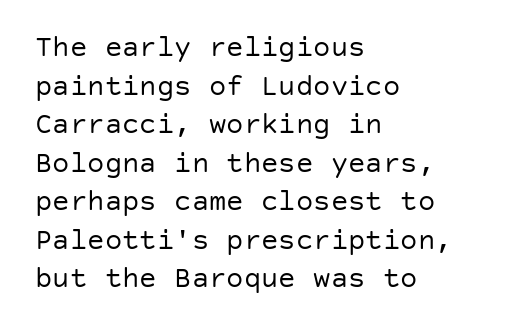
Counters stay open thanks to moderate or lighter strokes. Leftover space on each line is placed entirely after the last word. The letters sit at their default tracking, neither squeezed nor spread. Horizontal bands of white between lines are of average thickness.
